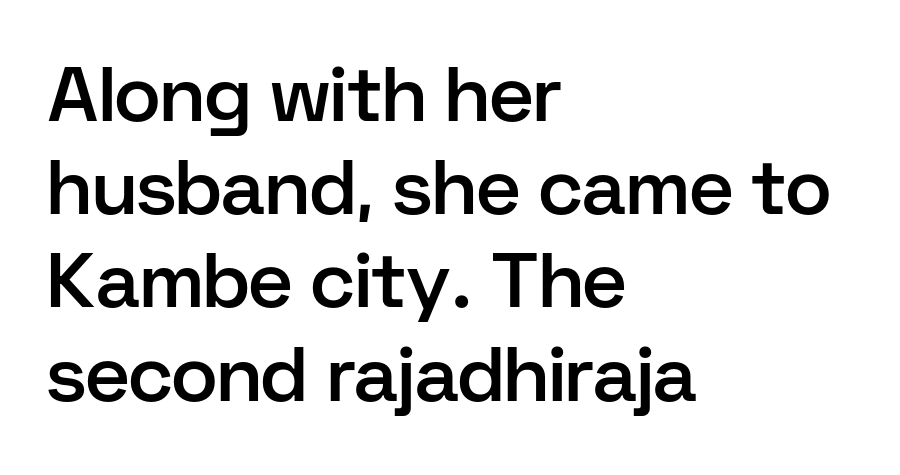
{"serif": "no", "italic": "no", "bold": "semi", "weight": "semibold", "width": "normal", "stroke_contrast": "low", "x_height": "medium", "monospaced": "no", "underline": "no", "align": "left", "line_spacing_ratio": 1.21, "letter_spacing": "normal", "letter_spacing_em": 0.0, "glyph_px": 77}
